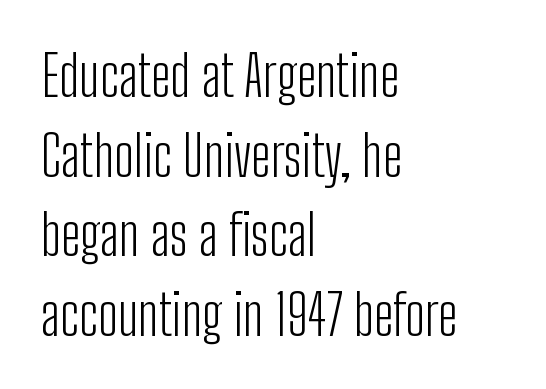
{"serif": "no", "italic": "no", "bold": "no", "weight": "light", "width": "condensed", "stroke_contrast": "low", "x_height": "medium", "monospaced": "no", "underline": "no", "align": "left", "line_spacing": "normal", "line_spacing_ratio": 1.42, "letter_spacing": "normal", "letter_spacing_em": 0.0, "glyph_px": 56}
